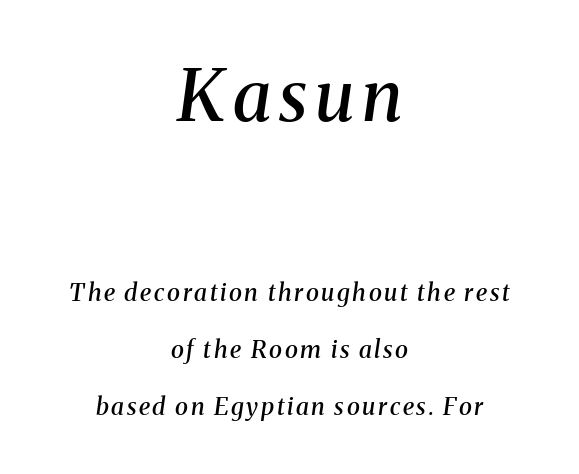
Q: Is the text bold? A: Semi-bold.
Q: Is the text italic (slanted)? A: Yes, it leans right by about 8 degrees.
Q: Is the typeface a serif or a sans-serif typeface? A: Serif.
Q: Is the text underlined? A: No.
Q: How is the paragraph aligned? A: Centered.
Q: Is the spacing between lines tight, normal or loose? A: Loose.
Q: Which block of text is set in a larger size, the first (top) or the second (bottom)? A: The first (top) one.
Q: Width (condensed, normal, or wide)? A: Normal.
Q: Stroke contrast? A: Medium.
Q: x-height? A: Medium.
Q: Monospaced? A: No.
